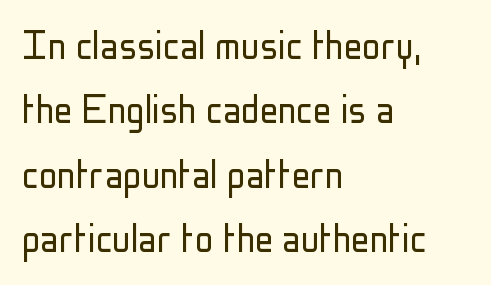
{"serif": "no", "italic": "no", "bold": "no", "weight": "light", "width": "condensed", "stroke_contrast": "low", "x_height": "medium", "monospaced": "no", "underline": "no", "align": "left", "line_spacing": "normal", "line_spacing_ratio": 1.4, "letter_spacing": "normal", "letter_spacing_em": 0.0, "glyph_px": 46}
